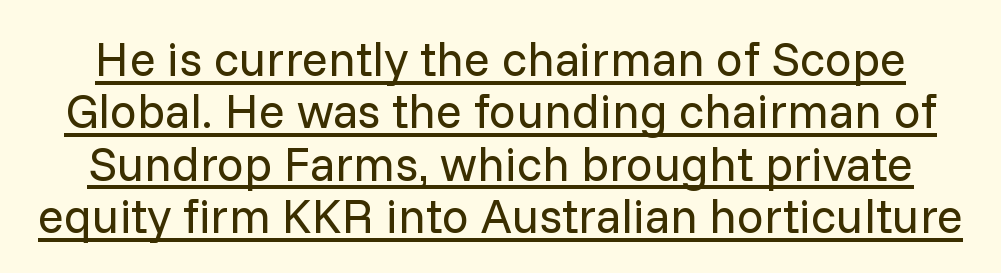
Q: Is the text bold? A: No.
Q: Is the text italic (slanted)? A: No, it is upright.
Q: Is the typeface a serif or a sans-serif typeface? A: Sans-serif.
Q: Is the text underlined? A: Yes.
Q: Is the spacing between letters normal or unusually wide? A: Normal.
Q: Is the spacing between lines tight, normal or loose? A: Tight.
Q: Width (condensed, normal, or wide)? A: Normal.
Q: Stroke contrast? A: Low.
Q: x-height? A: Medium.
Q: Monospaced? A: No.
